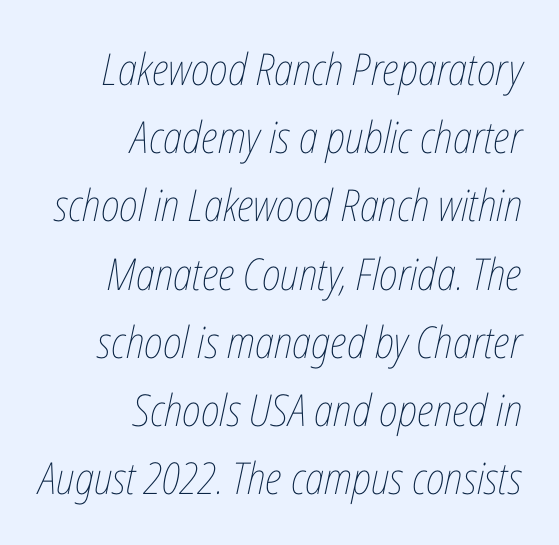
Characters are canted at an angle relative to the baseline's perpendicular. Alignment: flush right. The zone under the glyphs is completely vacant. Quick note: interline space is typical. Think of a printed novel: that variable character pitch is what you see here.
